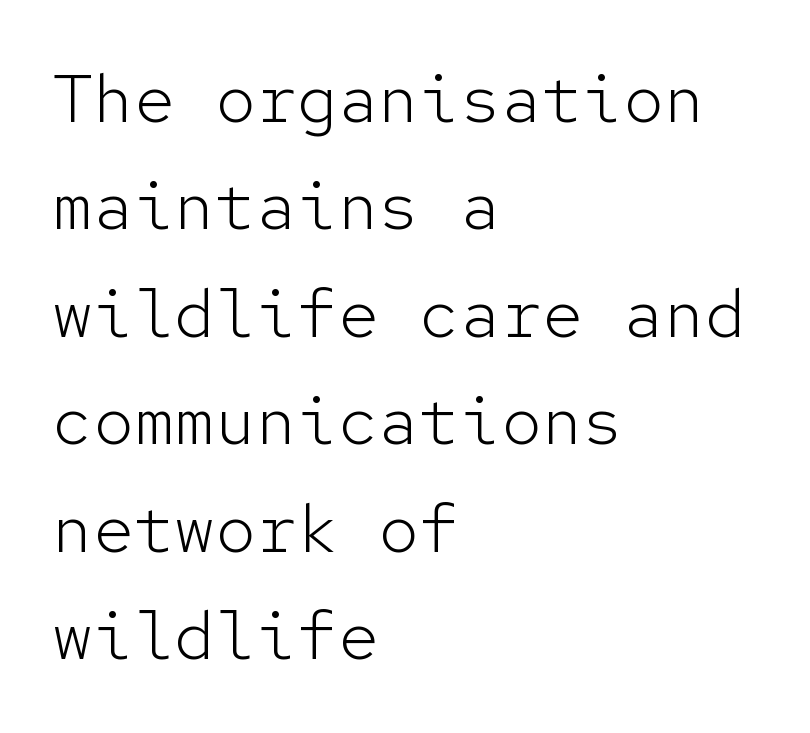
{"serif": "no", "italic": "no", "bold": "no", "weight": "light", "width": "normal", "stroke_contrast": "low", "x_height": "medium", "monospaced": "yes", "underline": "no", "align": "left", "line_spacing": "normal", "line_spacing_ratio": 1.58, "letter_spacing": "normal", "letter_spacing_em": 0.0, "glyph_px": 68}
